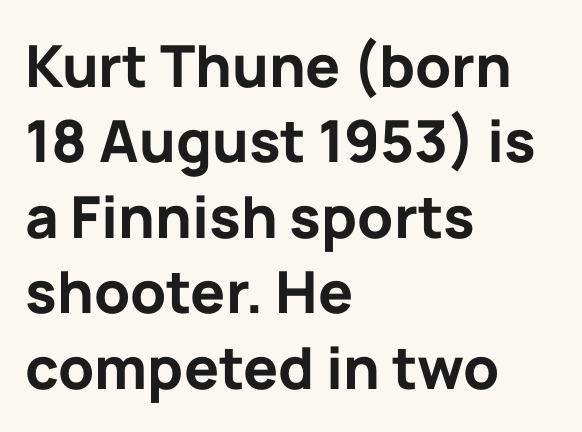
Lines of text with bare space underneath. Look at the stroke-to-counter ratio: heavy, a bold. A classic flush-left, rag-right setting is used for this passage. This rendering leaves character spacing at its baseline value.
